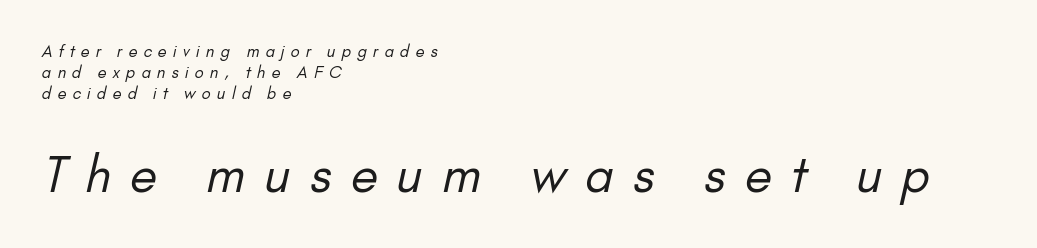
{"serif": "no", "bold": "no", "weight": "regular", "width": "normal", "stroke_contrast": "low", "x_height": "small", "monospaced": "no", "underline": "no", "align": "left", "line_spacing": "normal", "line_spacing_ratio": 1.31, "letter_spacing": "wide", "letter_spacing_em": 0.39, "larger_block": "second", "size_ratio": 3.06, "glyph_px": 49}
